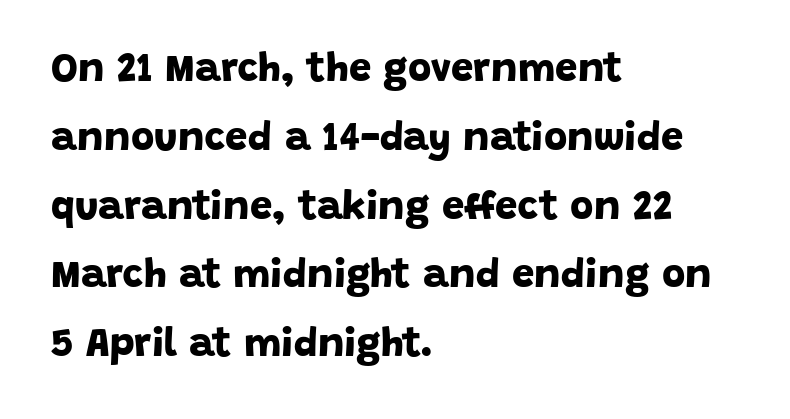
The typesetter chose a ragged-right arrangement here. Serifs: no, the terminals of the letterforms are clean. Here the designer chose a conventional face with non-uniform glyph widths. The letters are bold, with thick, heavy strokes. The passage shown has conventional tracking throughout.
